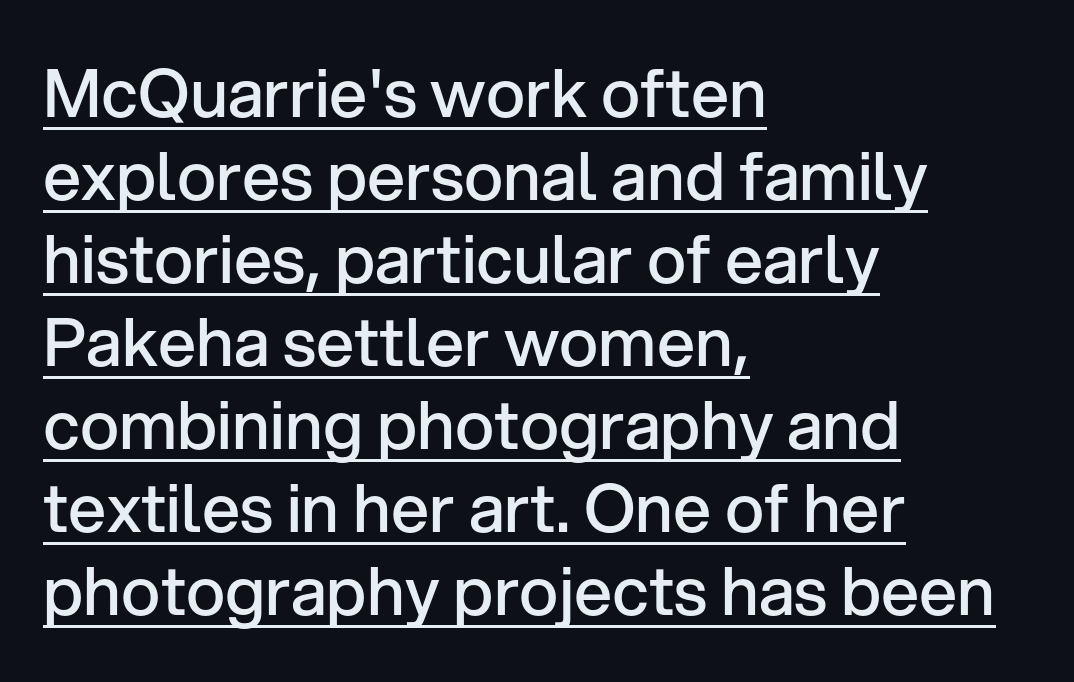
This is roman type, the default non-slanted kind. Each glyph is drawn with semibold strokes, heavier than normal yet not fully bold. Descenders here cross a horizontal rule under the line. Spacing verdict: proportional, widths tailored to each character. The gaps between neighbouring characters are ordinary and unremarkable.
